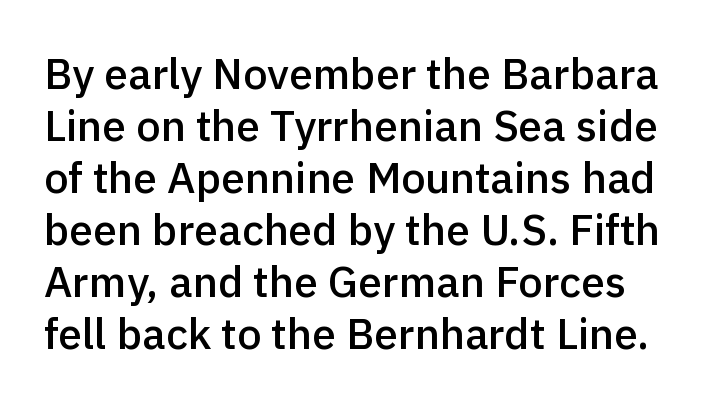
The image shows 43 px semibold sans-serif type, upright; set line spacing 1.21x, normal letter spacing, not underlined; a medium x-height.
